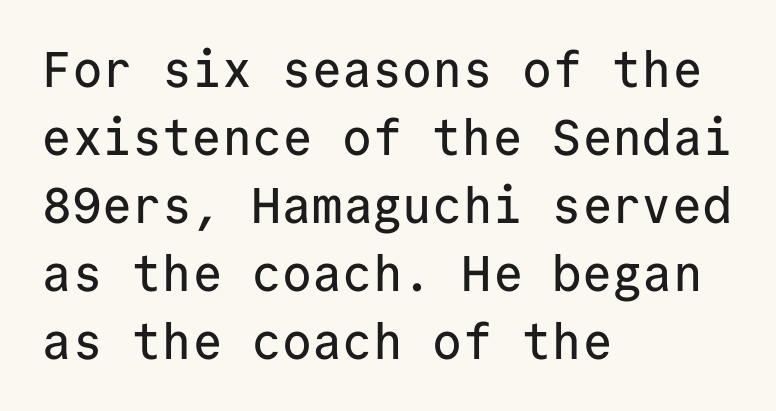
{"serif": "no", "italic": "no", "width": "normal", "stroke_contrast": "low", "x_height": "medium", "monospaced": "yes", "underline": "no", "align": "left", "line_spacing": "normal", "line_spacing_ratio": 1.36, "letter_spacing": "normal", "letter_spacing_em": 0.0, "glyph_px": 50}
